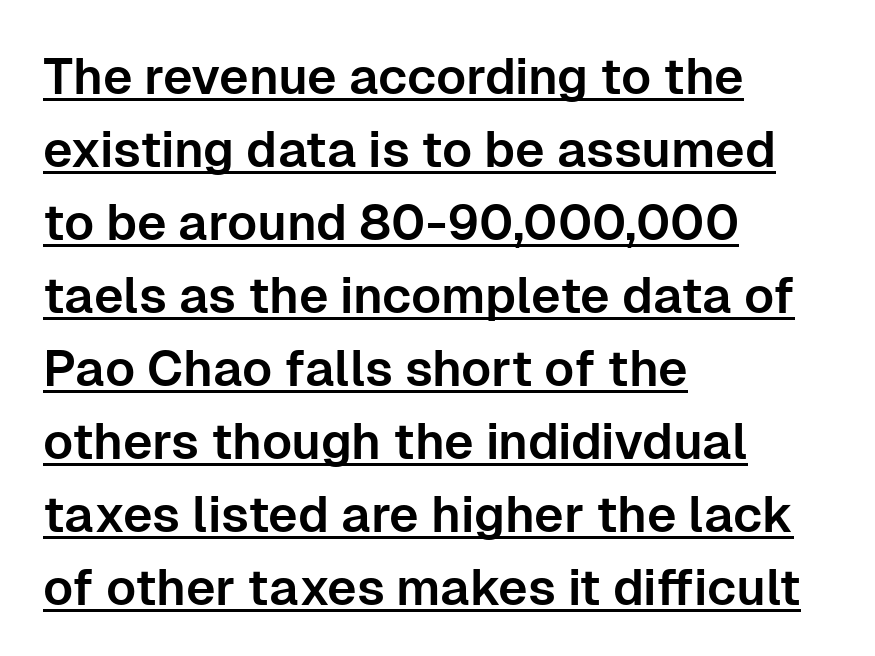
{"serif": "no", "italic": "no", "width": "normal", "stroke_contrast": "low", "x_height": "medium", "monospaced": "no", "underline": "yes", "align": "left", "line_spacing": "normal", "line_spacing_ratio": 1.46, "letter_spacing": "normal", "letter_spacing_em": 0.0, "glyph_px": 50}
